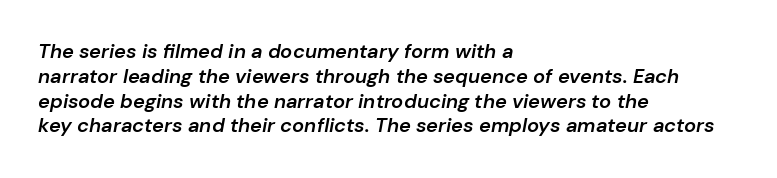
{"italic": "yes", "lean": "right", "slant_degrees": 10, "bold": "semi", "underline": "no", "align": "left", "line_spacing_ratio": 1.24, "letter_spacing": "normal", "letter_spacing_em": 0.0, "glyph_px": 20}
